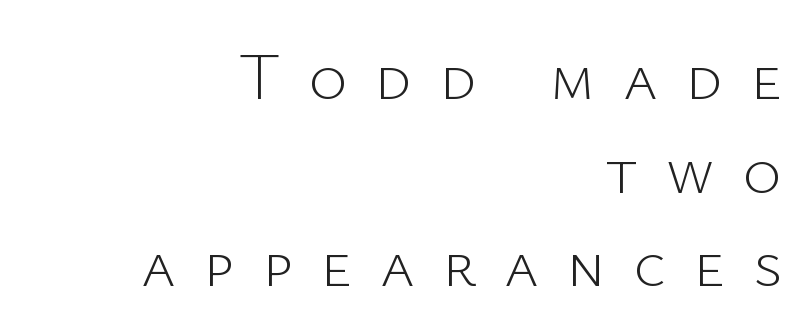
The image shows 66 px light sans-serif type, upright; set right-aligned, normal line spacing (1.42x), unusually wide letter spacing (+0.42 em), not underlined; low stroke contrast and a medium x-height.
